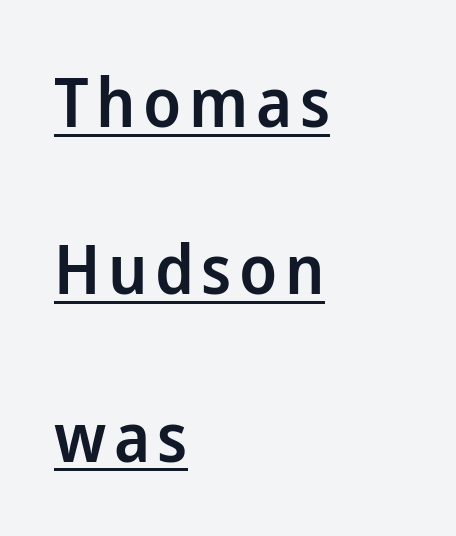
The paragraph has a hard left edge and a soft right edge. A sans-serif font was chosen for this passage. Italic? Not at all — the glyphs are vertical. Moderately thickened strokes mark this as semibold type. In terms of leading, this rendering errs on the spacious side.
